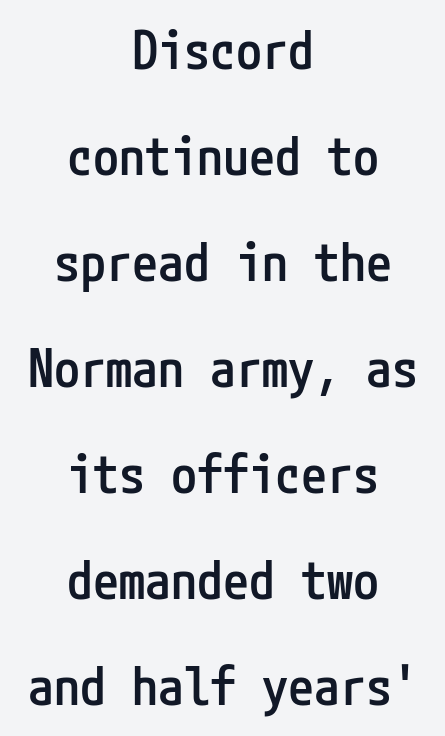
{"serif": "no", "italic": "no", "bold": "semi", "weight": "semibold", "width": "condensed", "stroke_contrast": "low", "x_height": "medium", "underline": "no", "align": "center", "line_spacing": "loose", "line_spacing_ratio": 2.04, "letter_spacing": "normal", "letter_spacing_em": 0.0, "glyph_px": 52}
